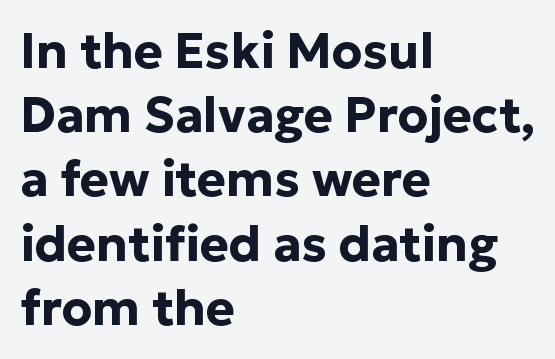
{"serif": "no", "italic": "no", "bold": "yes", "weight": "bold", "width": "normal", "stroke_contrast": "low", "x_height": "medium", "monospaced": "no", "underline": "no", "align": "left", "line_spacing": "normal", "line_spacing_ratio": 1.31, "letter_spacing": "normal", "letter_spacing_em": 0.0, "glyph_px": 49}
